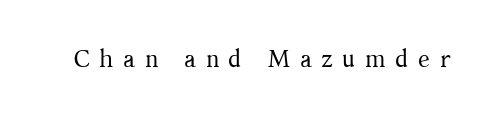
The image shows 24 px text type, upright; set unusually wide letter spacing (+0.4 em), not underlined.
